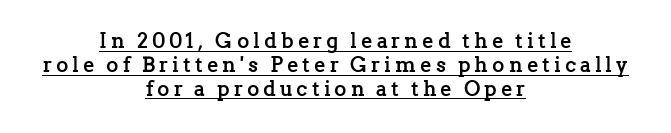
The image shows 21 px bold type, upright; set centered, tight line spacing (1.14x), underlined.
